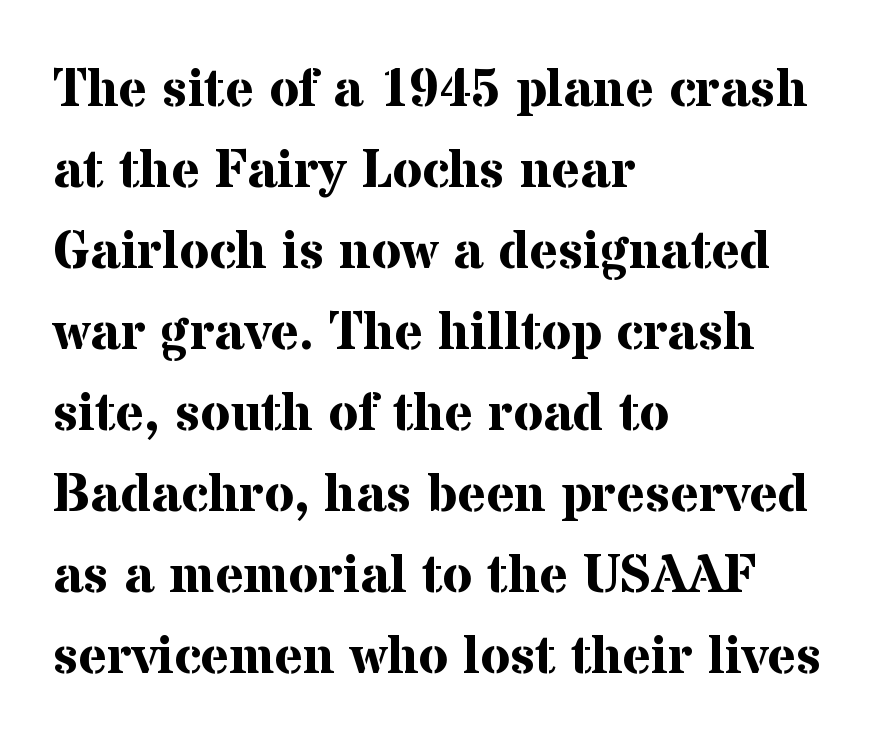
{"serif": "yes", "italic": "no", "bold": "yes", "weight": "bold", "width": "normal", "stroke_contrast": "medium", "x_height": "medium", "monospaced": "no", "underline": "no", "align": "left", "line_spacing": "normal", "line_spacing_ratio": 1.5, "letter_spacing": "normal", "letter_spacing_em": 0.0, "glyph_px": 54}
